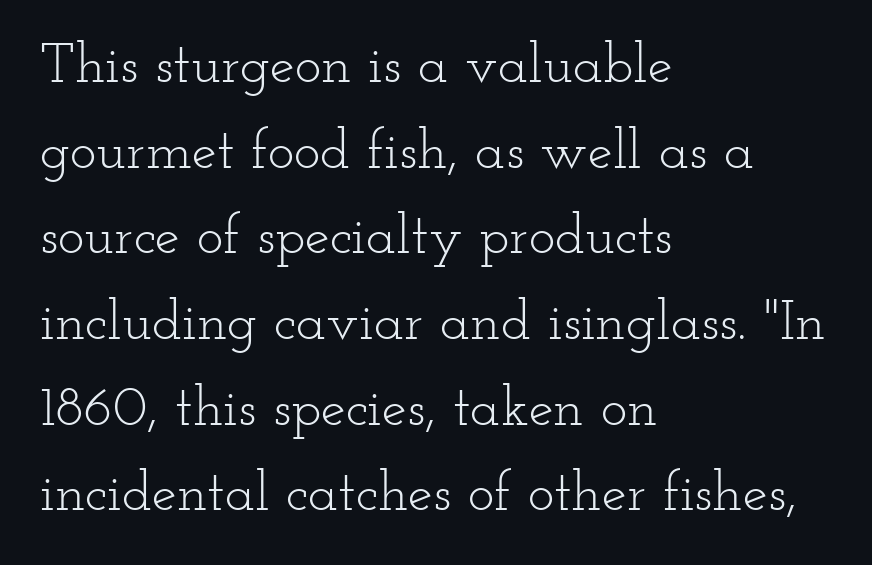
{"serif": "yes", "italic": "no", "bold": "no", "weight": "light", "width": "wide", "stroke_contrast": "low", "x_height": "small", "monospaced": "no", "underline": "no", "align": "left", "line_spacing": "normal", "line_spacing_ratio": 1.53, "letter_spacing": "normal", "letter_spacing_em": 0.0, "glyph_px": 56}
